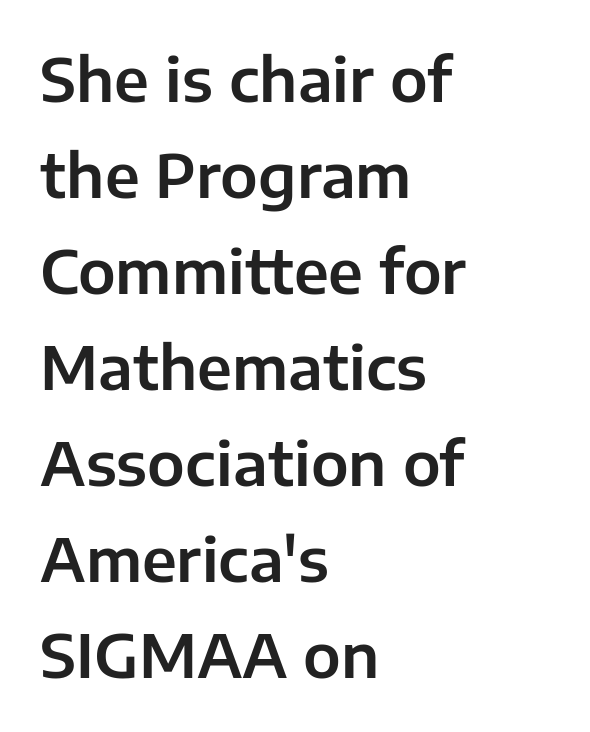
The image shows 60 px sans-serif type, upright; set left-aligned, normal line spacing (1.6x), normal letter spacing, not underlined; low stroke contrast and a medium x-height.
